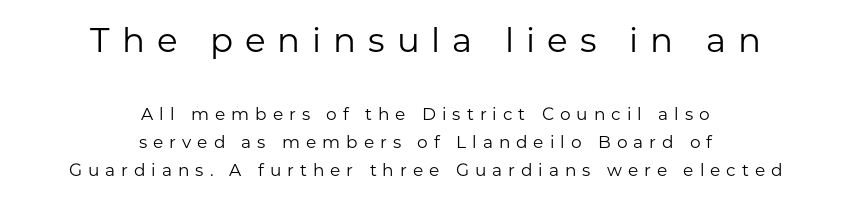
Nothing sits at the stroke ends, so this counts as sans-serif. Loose tracking; the words dissolve into strings of separated letters. A student would call this center alignment; a typographer would say set centered. Type without underlining. Each new line begins a customary step beneath the previous one.
